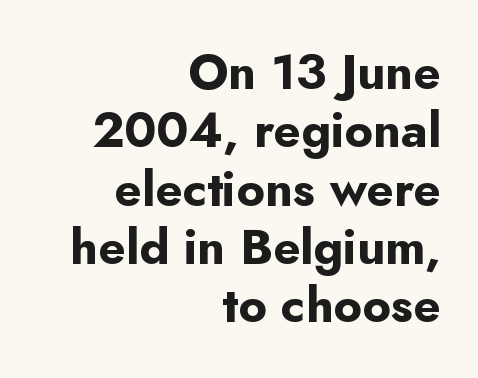
Observe the absence of serifs on each vertical stroke in this sample. Honestly, there is no underline to notice here at all. A typesetter would call this proportional, since set widths differ per character. The rendering keeps characters at their native spacing.
